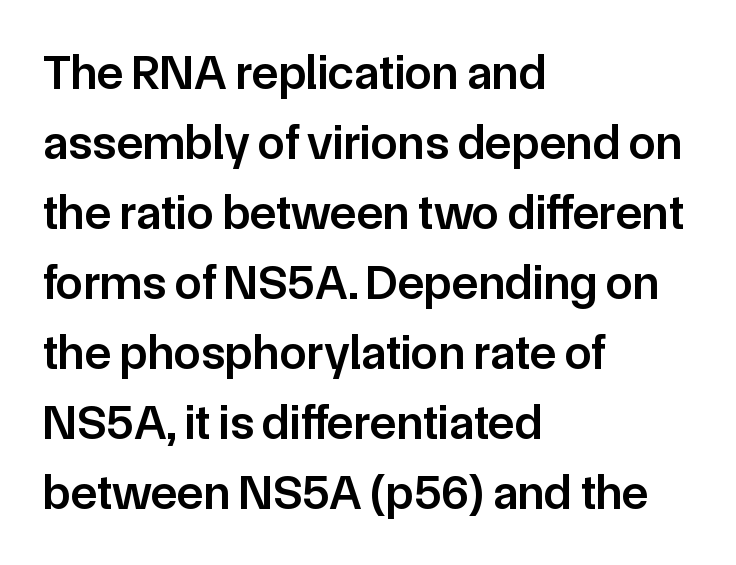
The image shows 49 px semibold sans-serif type, upright; set left-aligned, normal line spacing (1.43x), normal letter spacing, not underlined; low stroke contrast and a medium x-height.
